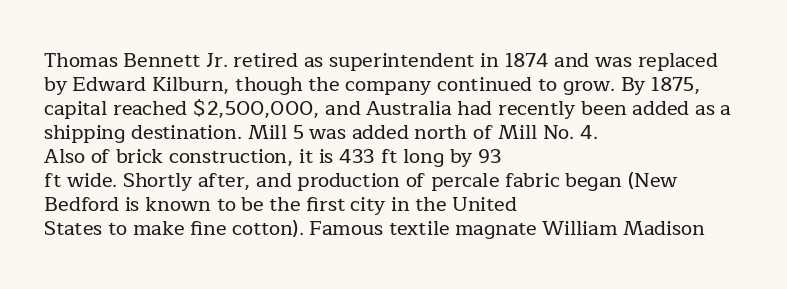
Does the lettering tilt? It doesn't — this is upright. The lines are quadded left. Unmarked baselines from the first word to the last. Characters follow at the spacing the type designer built in.
